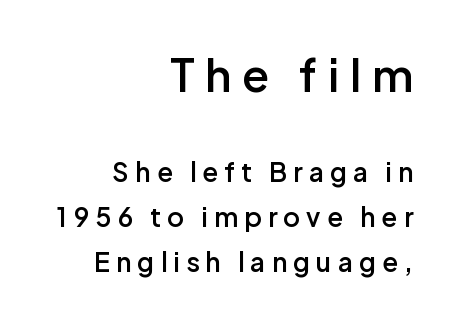
The image shows 45 px semibold sans-serif type, upright; set right-aligned, line spacing 1.72x, unusually wide letter spacing (+0.24 em), not underlined; the first (top) block is 1.73x larger; low stroke contrast and a medium x-height.
